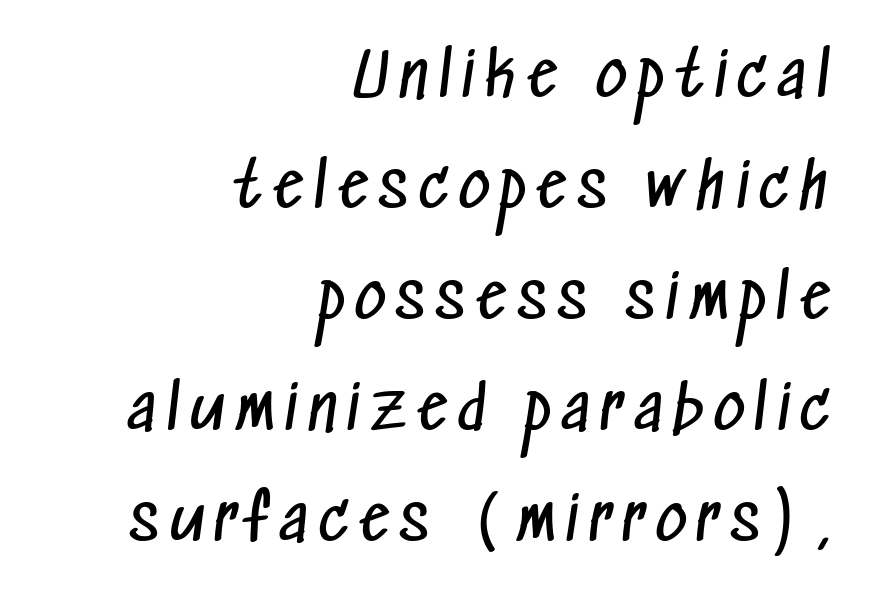
The words here are not underlined. The typeface has the unassuming heft of standard copy or less. The typeface chosen for these lines omits serifs. Proportional: the letters do not fall into vertical columns. The text block is weighted toward the right margin, trailing off unevenly leftward.
